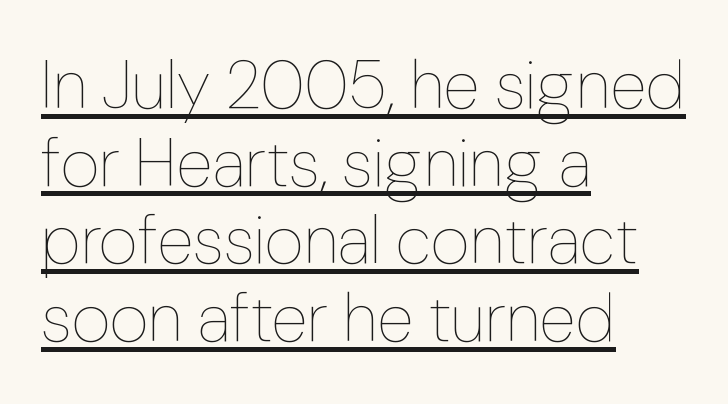
Q: Is the text bold? A: No.
Q: Is the text italic (slanted)? A: No, it is upright.
Q: Is the text underlined? A: Yes.
Q: How is the paragraph aligned? A: Left-aligned.
Q: Is the spacing between letters normal or unusually wide? A: Normal.
Q: Width (condensed, normal, or wide)? A: Normal.
Q: Stroke contrast? A: Low.
Q: x-height? A: Medium.
Q: Monospaced? A: No.
